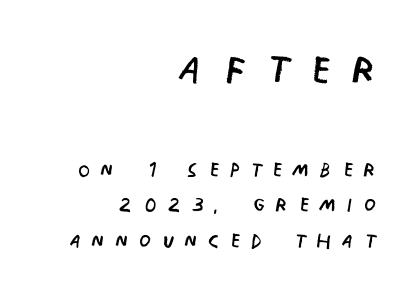
Q: Is the text bold? A: No.
Q: Is the typeface a serif or a sans-serif typeface? A: Sans-serif.
Q: Is the text underlined? A: No.
Q: How is the paragraph aligned? A: Right-aligned.
Q: Is the spacing between letters normal or unusually wide? A: Unusually wide.
Q: Is the spacing between lines tight, normal or loose? A: Normal.
Q: Which block of text is set in a larger size, the first (top) or the second (bottom)? A: The first (top) one.
Q: Width (condensed, normal, or wide)? A: Condensed.
Q: Stroke contrast? A: Low.
Q: x-height? A: Large.
Q: Monospaced? A: No.
